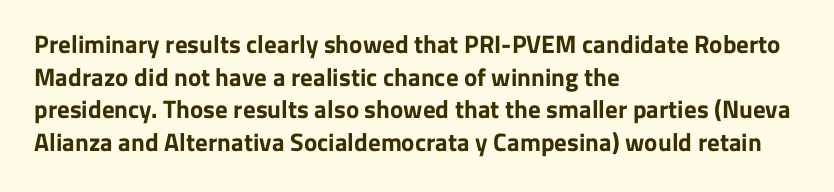
The image shows 25 px bold type, upright; set left-aligned, normal line spacing (1.31x), normal letter spacing, not underlined.
